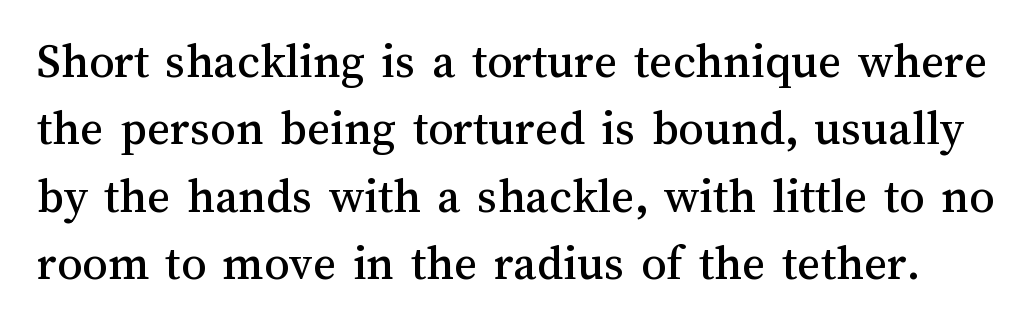
Q: Is the text italic (slanted)? A: No, it is upright.
Q: Is the text underlined? A: No.
Q: Is the spacing between letters normal or unusually wide? A: Normal.
Q: Is the spacing between lines tight, normal or loose? A: Normal.
Q: Width (condensed, normal, or wide)? A: Normal.
Q: Stroke contrast? A: Medium.
Q: x-height? A: Medium.
Q: Monospaced? A: No.
